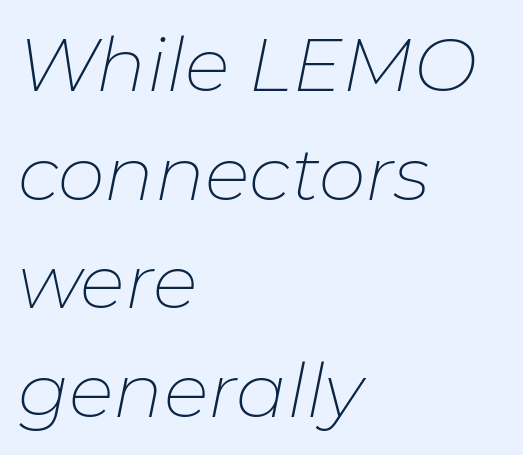
{"italic": "yes", "lean": "right", "slant_degrees": 11, "bold": "no", "weight": "thin", "width": "normal", "stroke_contrast": "low", "x_height": "medium", "monospaced": "no", "underline": "no", "align": "left", "line_spacing": "normal", "line_spacing_ratio": 1.45, "letter_spacing": "normal", "letter_spacing_em": 0.0, "glyph_px": 75}
